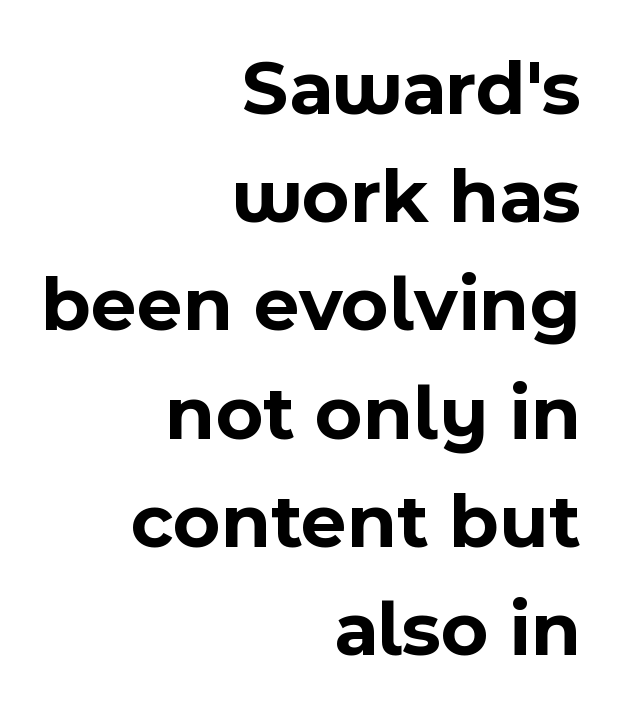
Successive baselines arrive at the customary interval. Layout note: lines flush right. When letters stand straight like this, we call the style roman or upright. Look at the tracking — it's just the regular setting, nothing added.
